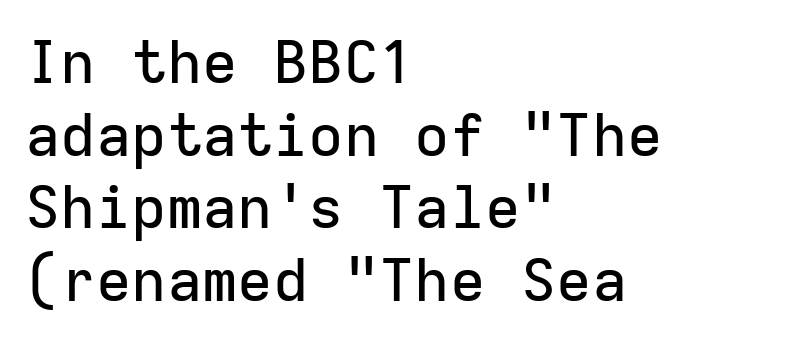
The image shows 59 px sans-serif type, upright, monospaced; set left-aligned, line spacing 1.23x, normal letter spacing, not underlined; low stroke contrast and a medium x-height.
